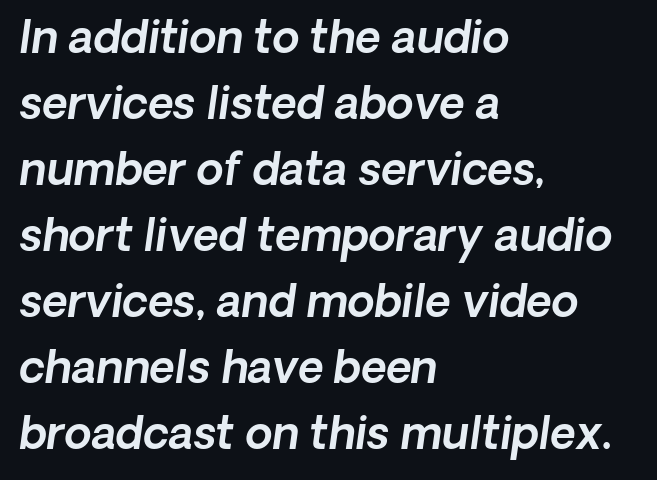
Q: Is the text italic (slanted)? A: Yes, it leans right by about 8 degrees.
Q: Is the text underlined? A: No.
Q: How is the paragraph aligned? A: Left-aligned.
Q: Is the spacing between letters normal or unusually wide? A: Normal.
Q: Is the spacing between lines tight, normal or loose? A: Normal.
Q: Width (condensed, normal, or wide)? A: Normal.
Q: x-height? A: Medium.
Q: Monospaced? A: No.
